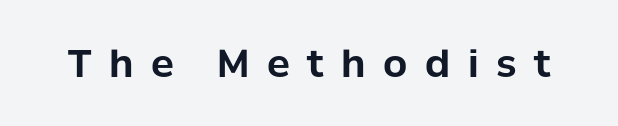
{"serif": "no", "italic": "no", "bold": "yes", "weight": "bold", "width": "normal", "stroke_contrast": "low", "x_height": "medium", "monospaced": "no", "underline": "no", "letter_spacing": "wide", "letter_spacing_em": 0.46, "glyph_px": 38}
